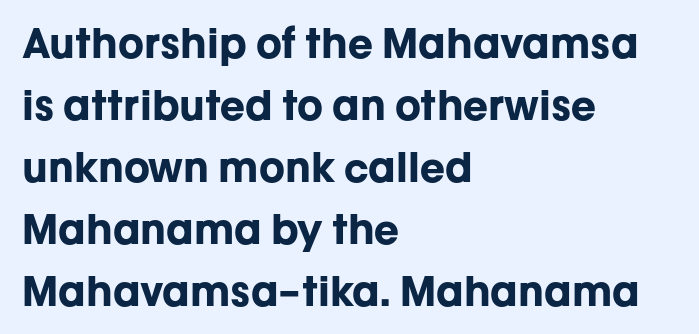
The image shows 41 px bold sans-serif type, upright; set left-aligned, normal line spacing (1.51x), normal letter spacing, not underlined; low stroke contrast and a medium x-height.
